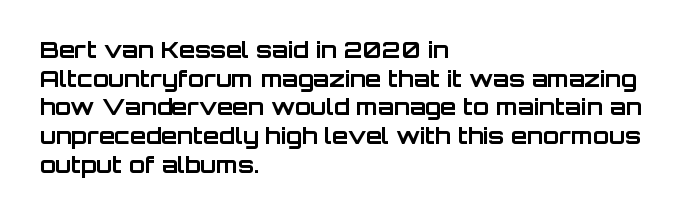
In CSS terms this would be text-align: left. On the weight axis this lands at bold, roughly 700. No word sits above an underline. Regarding leading, the lines here are spaced in the standard way. Quick note: not italic, upright. Glyph-to-glyph distance matches everyday printed text.
